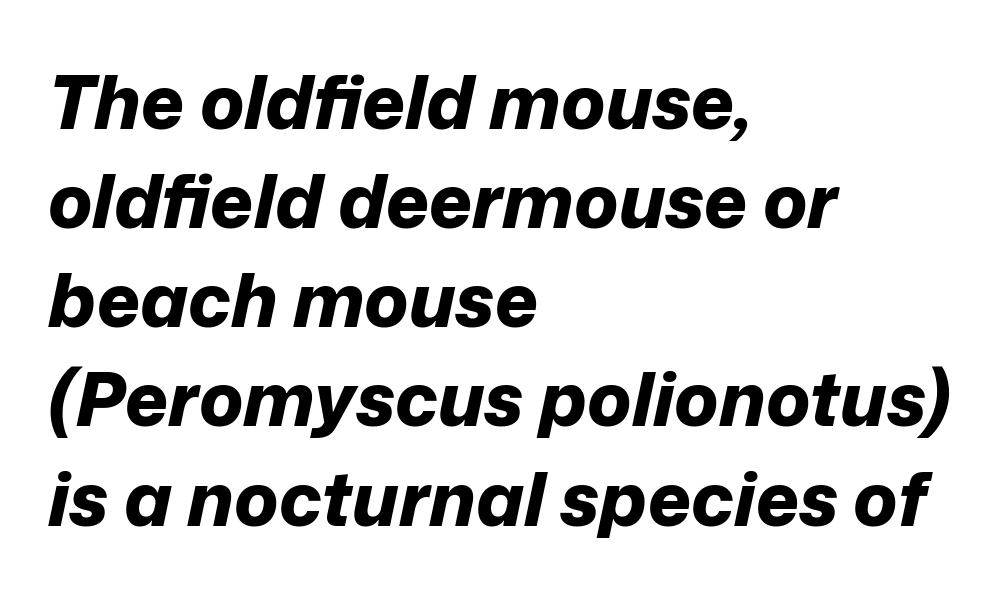
The image shows 74 px bold type, italic (leaning right); set left-aligned, normal line spacing (1.34x), normal letter spacing, not underlined; low stroke contrast and a medium x-height.
